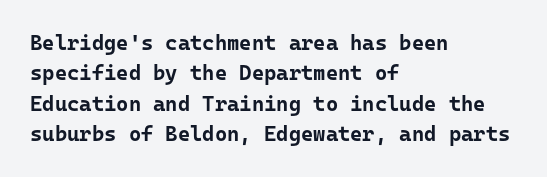
Q: Is the text bold? A: Yes.
Q: Is the text italic (slanted)? A: No, it is upright.
Q: Is the text underlined? A: No.
Q: How is the paragraph aligned? A: Left-aligned.
Q: Is the spacing between letters normal or unusually wide? A: Normal.
Q: Is the spacing between lines tight, normal or loose? A: Normal.
